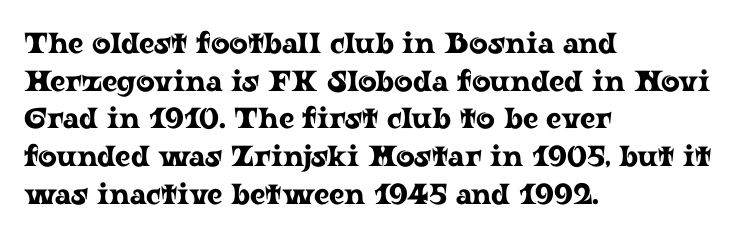
Look at the tracking — it's just the regular setting, nothing added. Leading matches the norm, producing a regular column. Note the varied advance widths — an 'i' is clearly narrower than an 'm'. The foot of each line stays bare and open. A serif font was chosen for this passage. Teacher's note: observe the even left margin — that is flush-left alignment.
